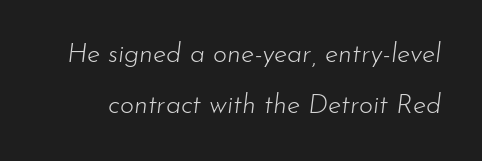
The image shows 27 px text type, italic (leaning right); set line spacing 1.88x, normal letter spacing, not underlined.
